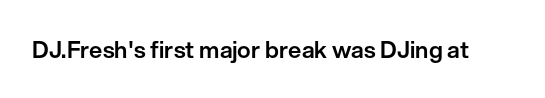
The image shows 23 px text type, upright; set normal letter spacing, not underlined.
